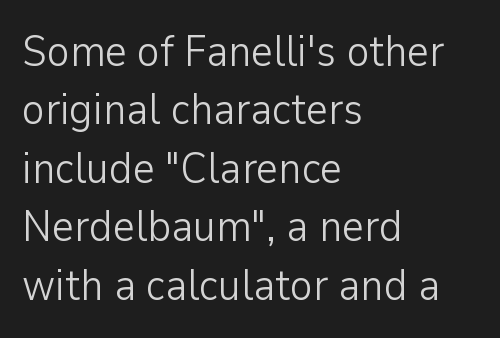
{"serif": "no", "italic": "no", "bold": "no", "weight": "light", "width": "normal", "stroke_contrast": "low", "x_height": "medium", "monospaced": "no", "underline": "no", "align": "left", "line_spacing": "normal", "line_spacing_ratio": 1.36, "letter_spacing": "normal", "letter_spacing_em": 0.0, "glyph_px": 43}
